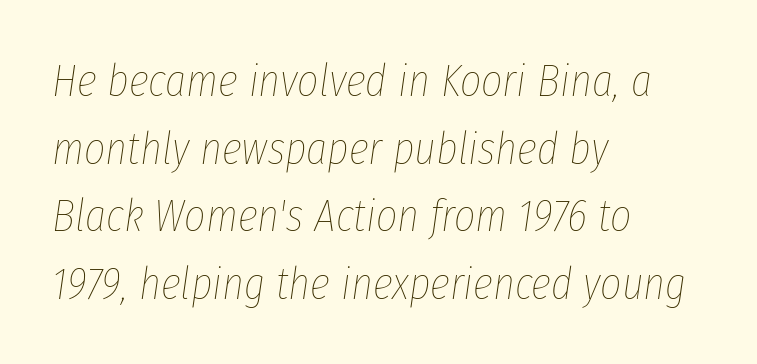
The passage shown stacks its lines at a standard gap. Tracking value appears to be zero — textbook default spacing. The passage shown is typed in a proportional face where columns would drift. Reading down the block, your eye returns to a fixed left position each line. Words float on clear page, feet unadorned.
